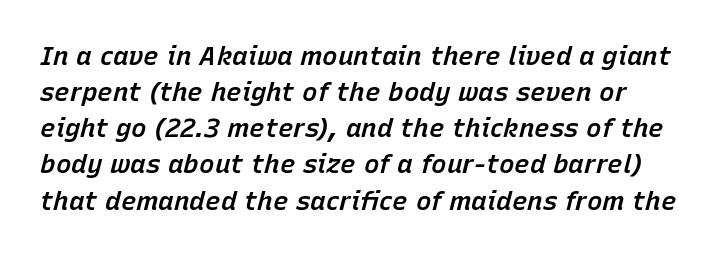
The letters sit at their default tracking, neither squeezed nor spread. Descenders hang freely into open space. Stems and bowls a touch heavier than normal — semibold. If you drew a line through each stem, it would be angled.
